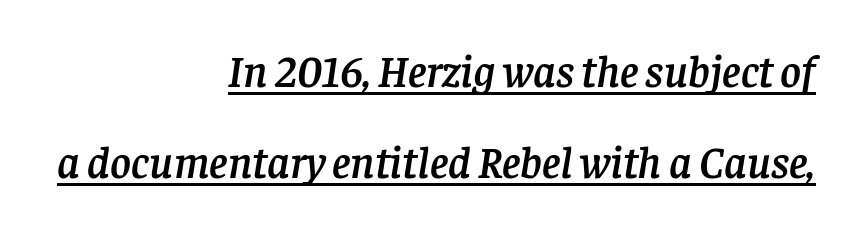
{"serif": "yes", "italic": "yes", "lean": "right", "slant_degrees": 8, "width": "normal", "stroke_contrast": "low", "x_height": "large", "monospaced": "no", "underline": "yes", "align": "right", "line_spacing": "loose", "line_spacing_ratio": 2.03, "letter_spacing": "normal", "letter_spacing_em": 0.0, "glyph_px": 45}
